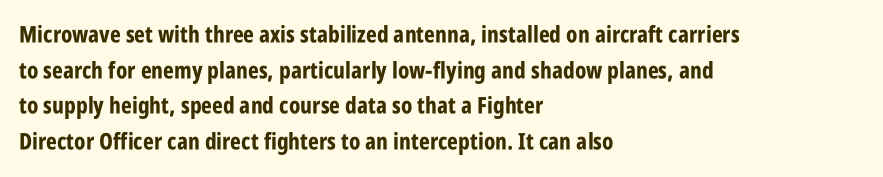
The image shows 23 px bold type, upright; set left-aligned, normal line spacing (1.55x), normal letter spacing, not underlined.
